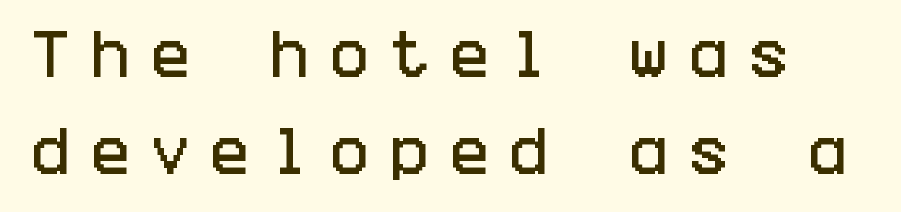
The image shows 52 px condensed sans-serif type, upright; set line spacing 1.87x, unusually wide letter spacing (+0.4 em), not underlined; low stroke contrast and a large x-height.
